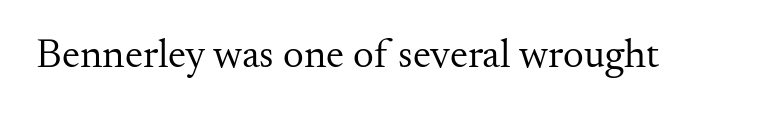
A bare baseline throughout the passage. The weight would be labelled regular, book, light, or lighter still. The rendering uses natural spacing where letterforms have individual widths. Does the type have serifs? Yes, each stem ends in a small foot.
